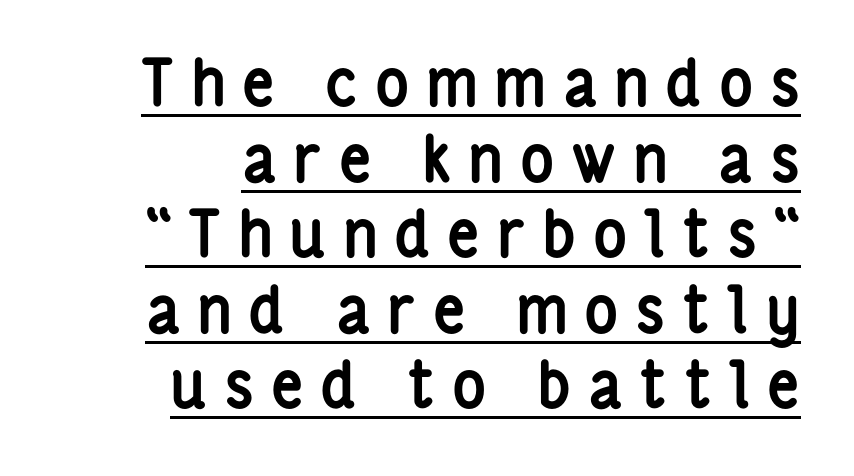
{"serif": "no", "italic": "no", "bold": "yes", "weight": "semibold", "width": "condensed", "stroke_contrast": "low", "x_height": "medium", "monospaced": "no", "underline": "yes", "align": "right", "line_spacing_ratio": 1.18, "letter_spacing": "wide", "letter_spacing_em": 0.26, "glyph_px": 64}
